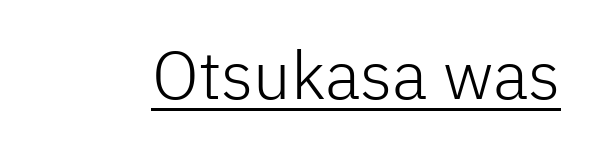
{"serif": "no", "italic": "no", "bold": "no", "weight": "light", "width": "normal", "stroke_contrast": "low", "x_height": "medium", "monospaced": "no", "underline": "yes", "letter_spacing": "normal", "letter_spacing_em": 0.0, "glyph_px": 67}
